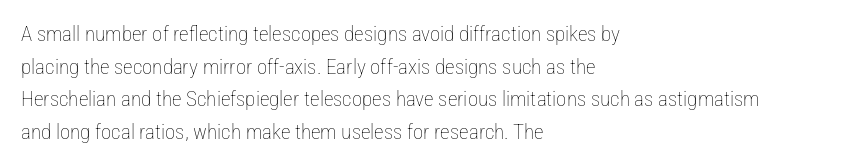
Q: Is the text bold? A: No.
Q: Is the text italic (slanted)? A: No, it is upright.
Q: Is the text underlined? A: No.
Q: How is the paragraph aligned? A: Left-aligned.
Q: Is the spacing between letters normal or unusually wide? A: Normal.
Q: Is the spacing between lines tight, normal or loose? A: Normal.
